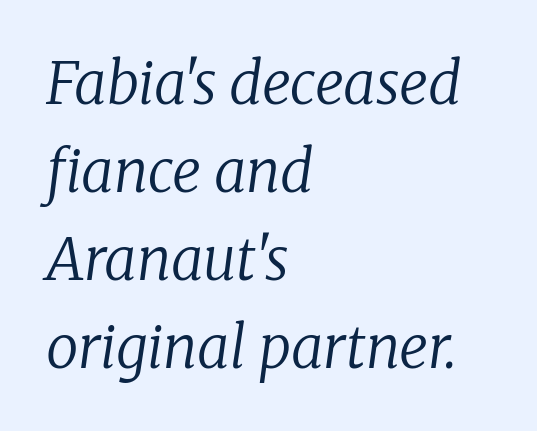
The image shows 58 px regular-weight serif type, italic (leaning right); set left-aligned, normal line spacing (1.52x), normal letter spacing, not underlined; low stroke contrast and a medium x-height.
